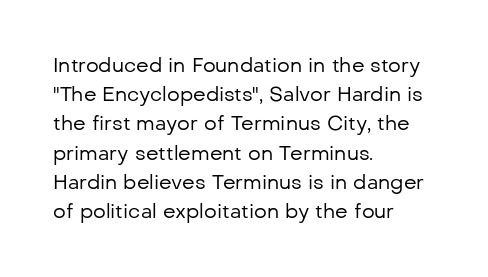
{"italic": "no", "bold": "no", "underline": "no", "align": "left", "line_spacing": "normal", "line_spacing_ratio": 1.46, "letter_spacing": "normal", "letter_spacing_em": 0.0, "glyph_px": 20}
